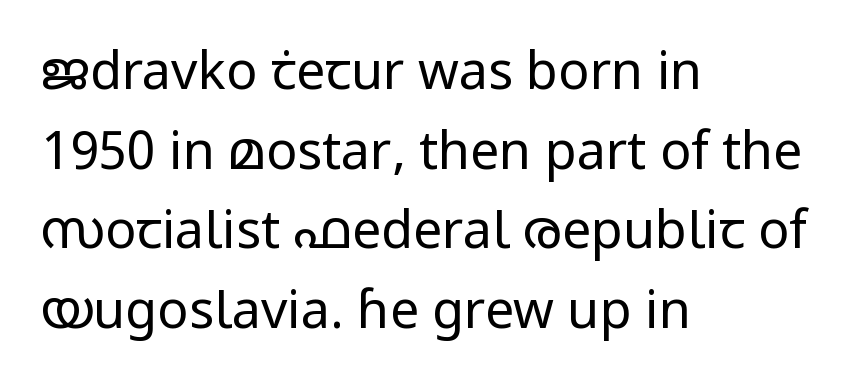
The passage shown is not underscored anywhere. The cut favours lightness, reaching ordinary text weight at its darkest. You could not count columns in this text — the font is proportionally spaced. The line texture is even and compact thanks to regular tracking. This block has exactly the height ordinary leading produces. A student would call this left alignment; a typographer would say flush left, rag right.
